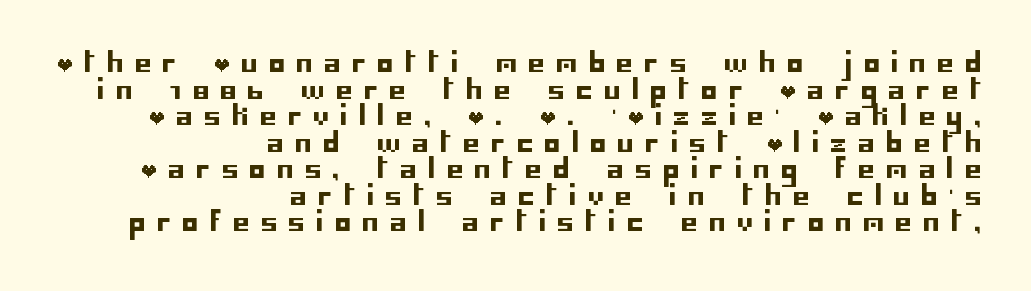
Q: Is the text italic (slanted)? A: No, it is upright.
Q: Is the text underlined? A: No.
Q: How is the paragraph aligned? A: Right-aligned.
Q: Is the spacing between letters normal or unusually wide? A: Unusually wide.
Q: Is the spacing between lines tight, normal or loose? A: Tight.
